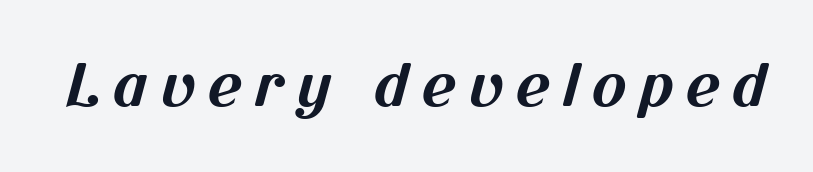
The image shows 58 px bold sans-serif type; set unusually wide letter spacing (+0.22 em), not underlined; medium stroke contrast and a medium x-height.
